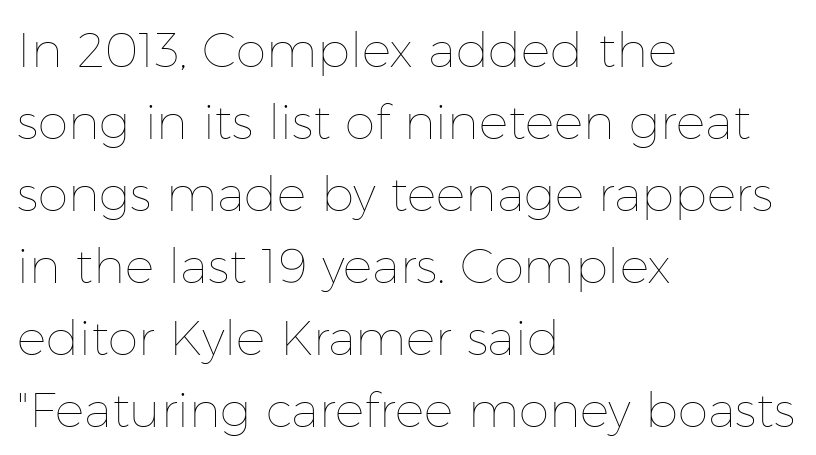
The image shows 49 px thin type, upright; set left-aligned, normal line spacing (1.47x), normal letter spacing, not underlined; low stroke contrast and a medium x-height.
